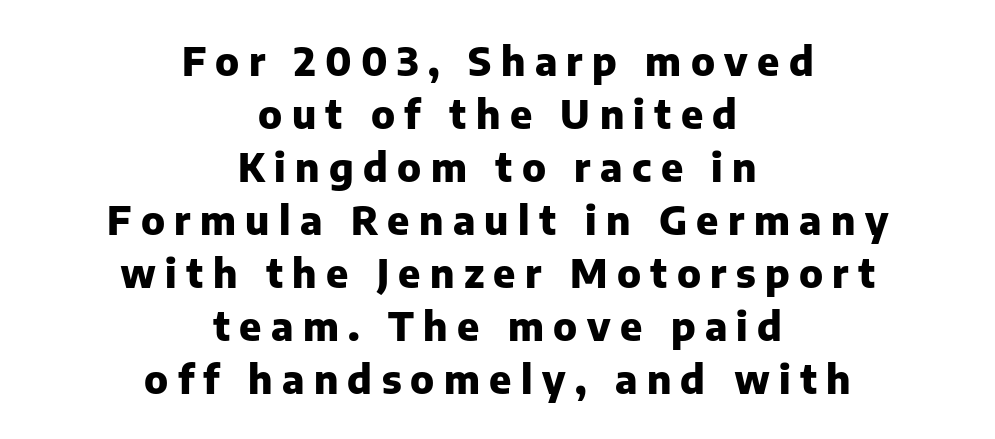
The image shows 39 px heavy sans-serif type, upright; set centered, normal line spacing (1.36x), unusually wide letter spacing (+0.24 em), not underlined; low stroke contrast and a medium x-height.
